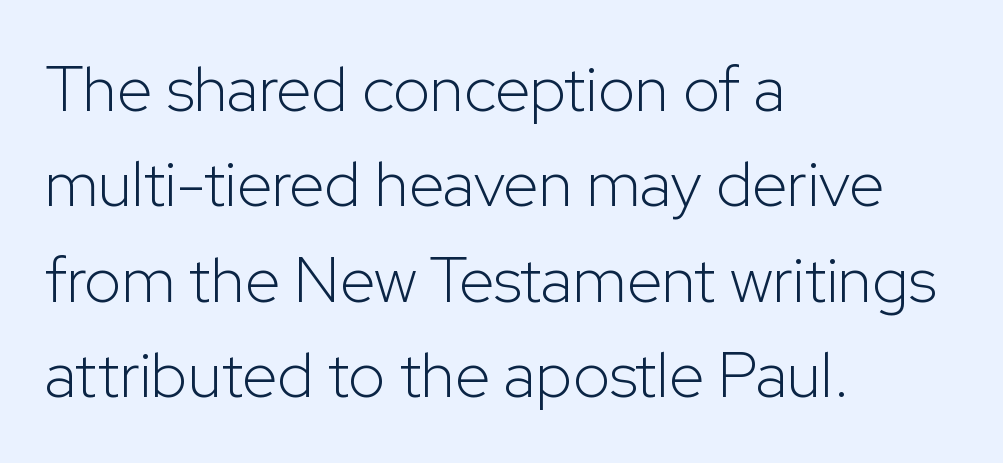
Only glyphs here, with clear space below each row. Upright lettering throughout. Note the varied advance widths — an 'i' is clearly narrower than an 'm'. The type is set solid horizontally, with unmodified tracking. One glance says typical: line gaps are just what's usual. The lines are quadded left.
